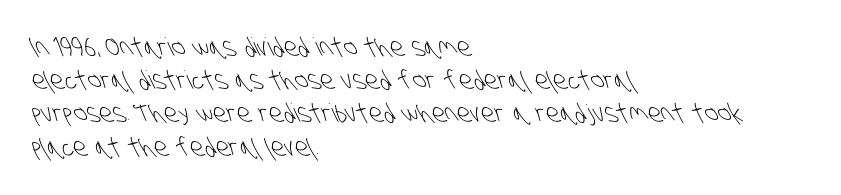
The image shows 25 px text type; set left-aligned, normal line spacing (1.33x), normal letter spacing, not underlined.
